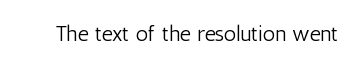
The space directly below the letters is spotless. Quick note: not italic, upright. The line texture is even and compact thanks to regular tracking. These glyphs show unthickened strokes, regular width or finer.
